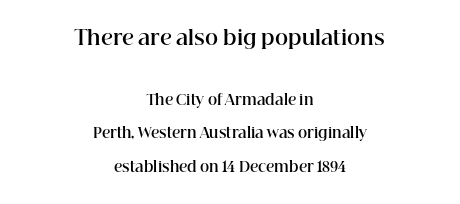
The letters are bold, with thick, heavy strokes. Does the bottom block carry the larger type? No, the top block does. The rag falls on both sides of this text block equally. Is there much room between lines? Yes — plenty of vertical air separates them. Any mark beneath the type? The region is blank. The font's upright variant was chosen for this text.
